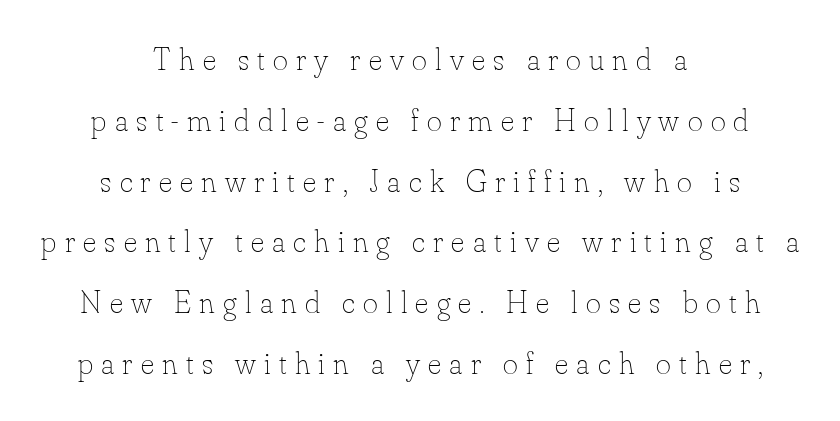
{"italic": "no", "bold": "no", "weight": "thin", "width": "normal", "stroke_contrast": "low", "x_height": "small", "monospaced": "no", "underline": "no", "align": "center", "line_spacing": "loose", "line_spacing_ratio": 1.9, "letter_spacing": "wide", "letter_spacing_em": 0.26, "glyph_px": 32}
